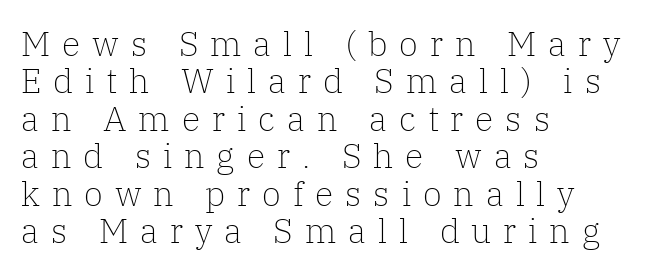
A bare baseline throughout the passage. Varying glyph widths throughout — classic text-font behaviour. A quiet, ordinary-to-light weight characterises the typeface. This rendering uses left alignment, leaving the right contour irregular. Rendered with straight, roman letterforms. A typesetter would label this face a serif.
